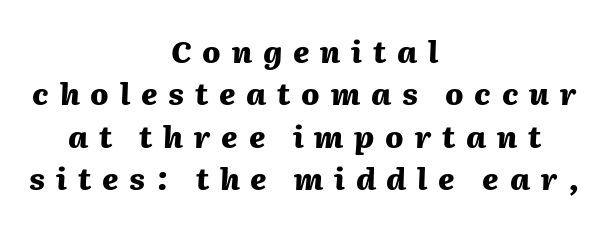
The image shows 30 px heavy type, italic (leaning right); set centered, normal line spacing (1.41x), unusually wide letter spacing (+0.36 em), not underlined; medium stroke contrast and a medium x-height.
